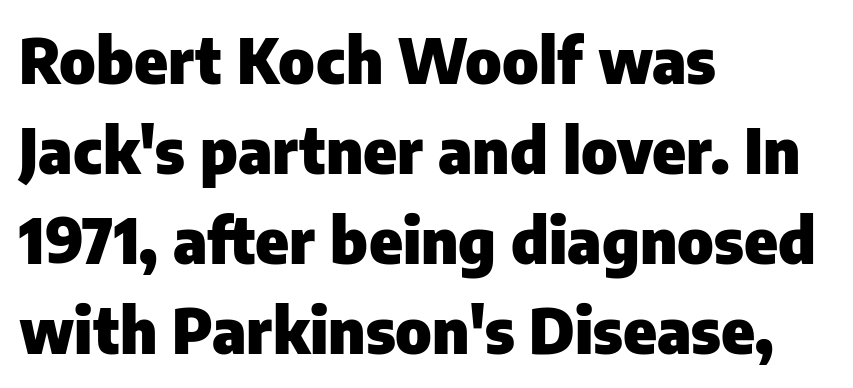
Q: Is the text bold? A: Yes.
Q: Is the text italic (slanted)? A: No, it is upright.
Q: Is the typeface a serif or a sans-serif typeface? A: Sans-serif.
Q: Is the text underlined? A: No.
Q: How is the paragraph aligned? A: Left-aligned.
Q: Is the spacing between letters normal or unusually wide? A: Normal.
Q: Is the spacing between lines tight, normal or loose? A: Normal.
Q: Width (condensed, normal, or wide)? A: Normal.
Q: Stroke contrast? A: Low.
Q: x-height? A: Medium.
Q: Monospaced? A: No.
